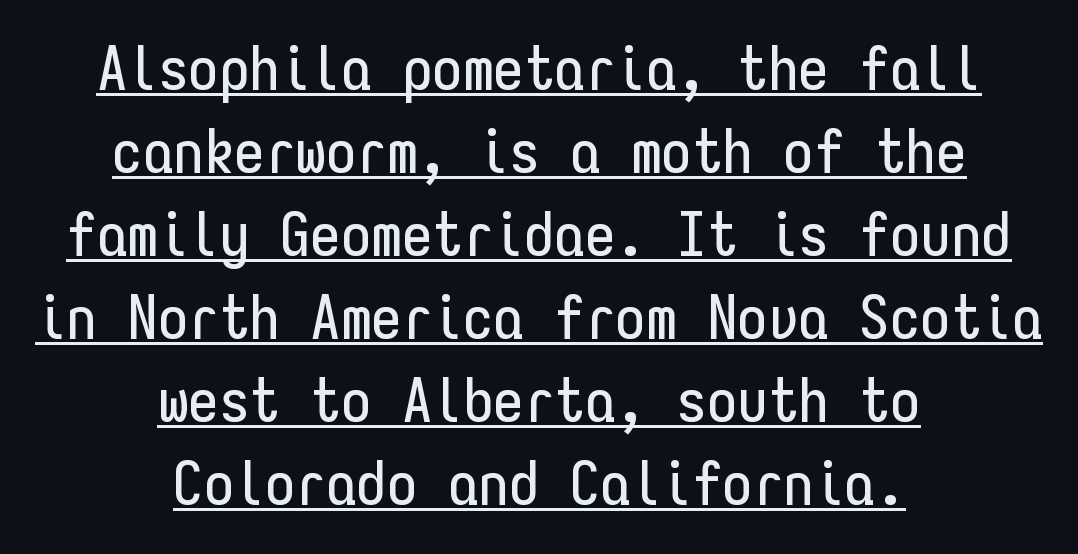
Q: Is the text italic (slanted)? A: No, it is upright.
Q: Is the typeface a serif or a sans-serif typeface? A: Sans-serif.
Q: Is the text underlined? A: Yes.
Q: How is the paragraph aligned? A: Centered.
Q: Is the spacing between letters normal or unusually wide? A: Normal.
Q: Is the spacing between lines tight, normal or loose? A: Normal.
Q: Width (condensed, normal, or wide)? A: Condensed.
Q: Stroke contrast? A: Low.
Q: x-height? A: Medium.
Q: Monospaced? A: Yes.
